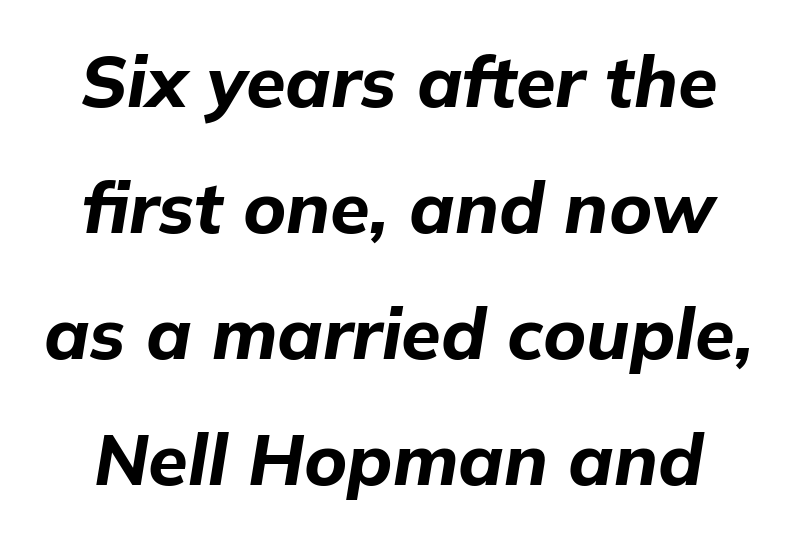
{"italic": "yes", "lean": "right", "slant_degrees": 9, "bold": "yes", "weight": "bold", "width": "normal", "stroke_contrast": "low", "x_height": "medium", "monospaced": "no", "underline": "no", "line_spacing_ratio": 1.75, "letter_spacing": "normal", "letter_spacing_em": 0.0, "glyph_px": 72}
